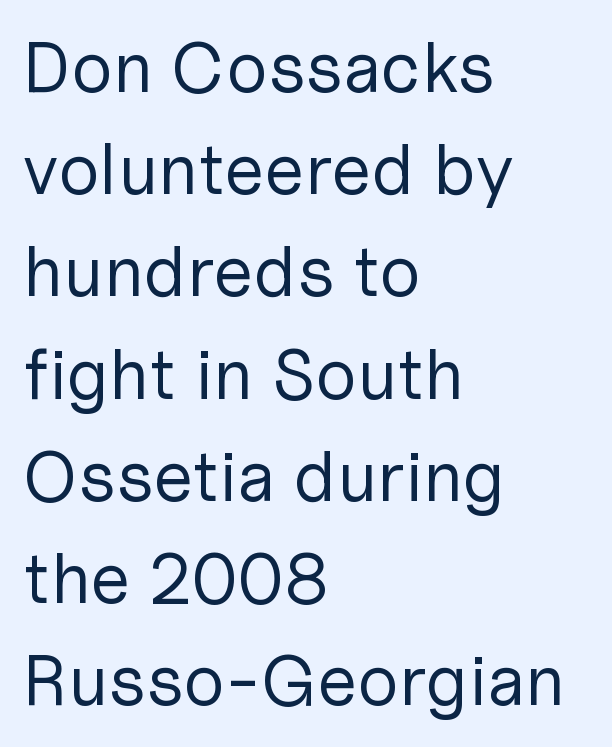
These lines are composed in type without serifs. Reading down the block, your eye returns to a fixed left position each line. The strokes carry an ordinary text weight at most. Summary of vertical rhythm: regular, with standard interline spacing.
